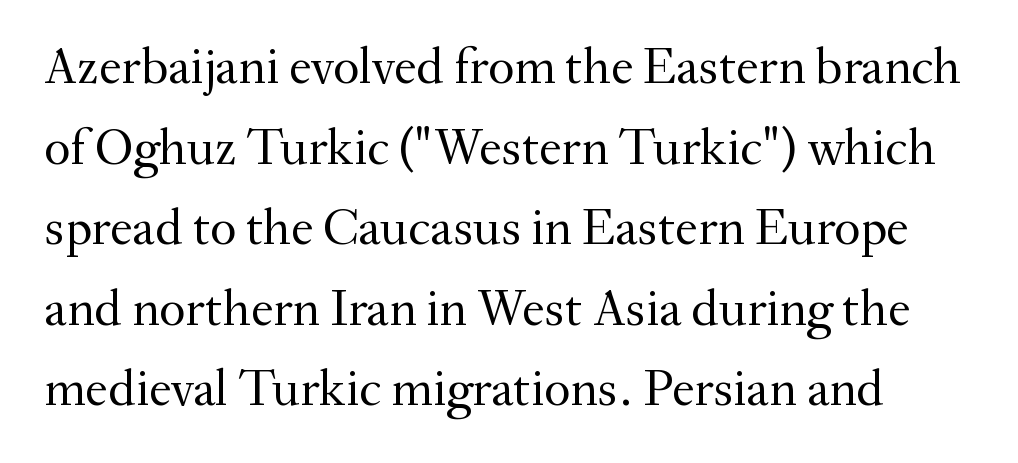
{"serif": "yes", "italic": "no", "bold": "no", "weight": "regular", "width": "normal", "stroke_contrast": "medium", "x_height": "small", "monospaced": "no", "underline": "no", "line_spacing": "normal", "line_spacing_ratio": 1.58, "letter_spacing": "normal", "letter_spacing_em": 0.0, "glyph_px": 51}
